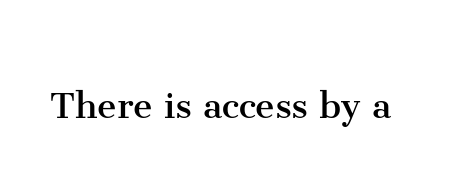
{"serif": "yes", "italic": "no", "bold": "no", "weight": "regular", "width": "normal", "stroke_contrast": "medium", "x_height": "medium", "monospaced": "no", "underline": "no", "letter_spacing": "normal", "letter_spacing_em": 0.0, "glyph_px": 44}
